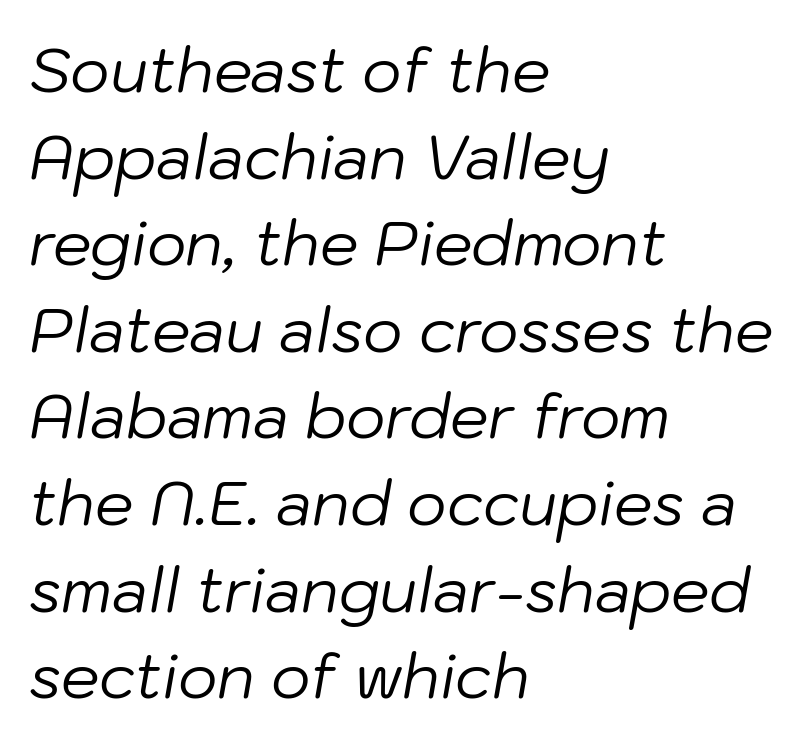
The image shows 61 px regular-weight type, italic (leaning right); set left-aligned, normal line spacing (1.42x), normal letter spacing, not underlined; low stroke contrast and a medium x-height.
